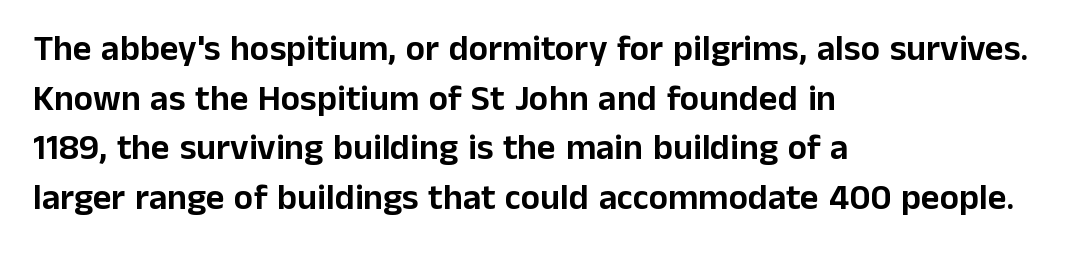
{"serif": "no", "italic": "no", "width": "normal", "stroke_contrast": "low", "x_height": "medium", "monospaced": "no", "underline": "no", "align": "left", "line_spacing": "normal", "line_spacing_ratio": 1.38, "letter_spacing": "normal", "letter_spacing_em": 0.0, "glyph_px": 36}
